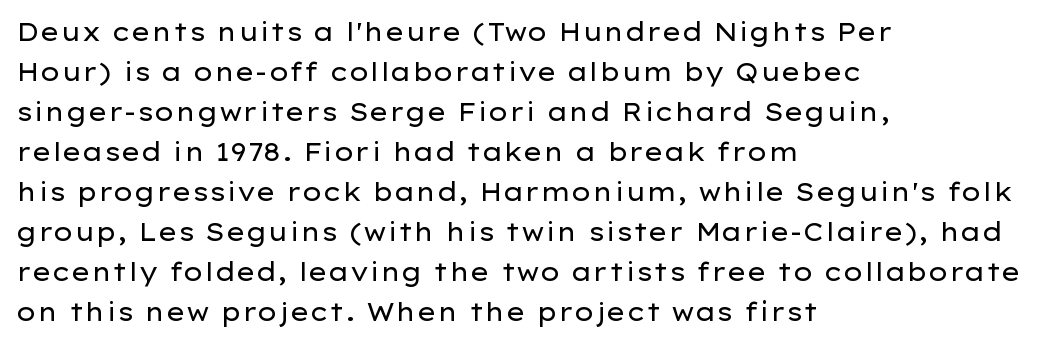
Q: Is the text bold? A: No.
Q: Is the text italic (slanted)? A: No, it is upright.
Q: Is the text underlined? A: No.
Q: How is the paragraph aligned? A: Left-aligned.
Q: Is the spacing between letters normal or unusually wide? A: Normal.
Q: Is the spacing between lines tight, normal or loose? A: Normal.
